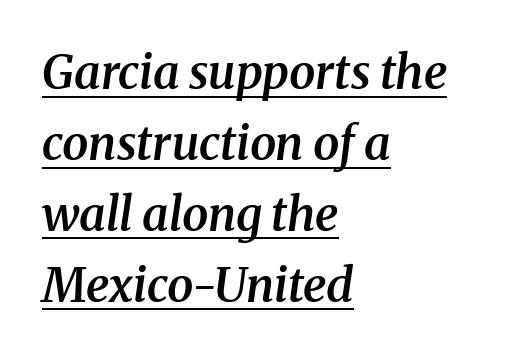
The image shows 47 px semibold serif type, italic (leaning right); set left-aligned, normal line spacing (1.51x), normal letter spacing, underlined; medium stroke contrast and a medium x-height.
